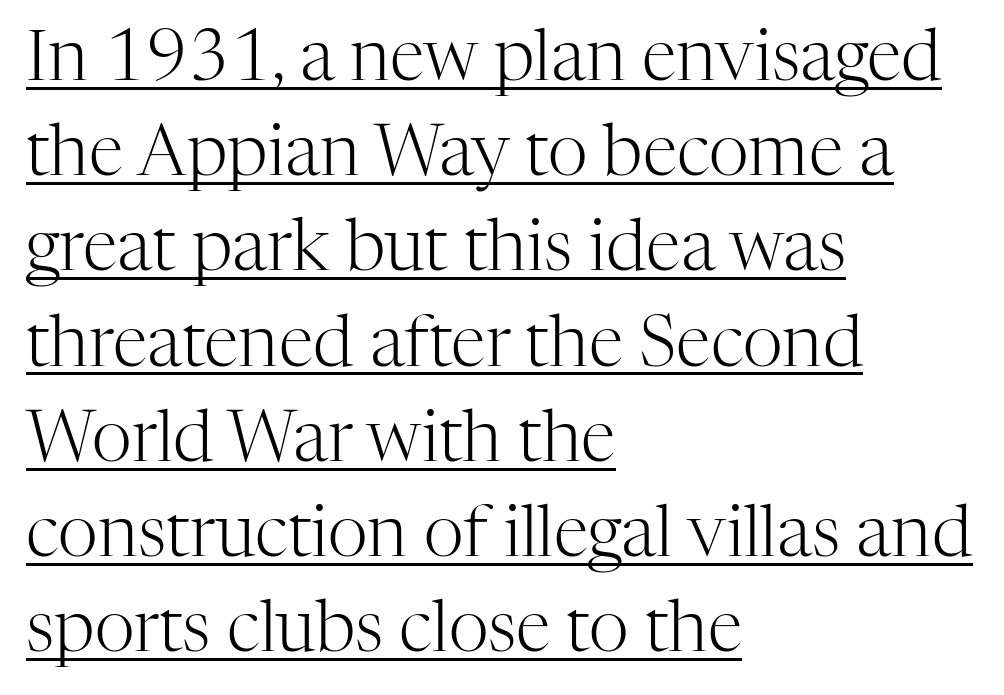
Q: Is the text bold? A: No.
Q: Is the text italic (slanted)? A: No, it is upright.
Q: Is the typeface a serif or a sans-serif typeface? A: Serif.
Q: Is the text underlined? A: Yes.
Q: How is the paragraph aligned? A: Left-aligned.
Q: Is the spacing between letters normal or unusually wide? A: Normal.
Q: Is the spacing between lines tight, normal or loose? A: Normal.
Q: Width (condensed, normal, or wide)? A: Normal.
Q: Stroke contrast? A: High.
Q: x-height? A: Medium.
Q: Monospaced? A: No.
